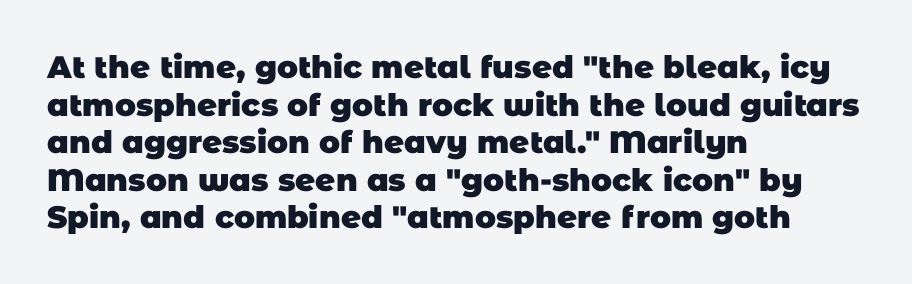
The font family rendered here belongs to the sans-serif group. Characters follow at the spacing the type designer built in. The rendering anchors every line to the left-hand side. How heavy is the stroke? Heavy — this is a bold. Letters rest on an invisible, unmarked baseline. Note the varied advance widths — an 'i' is clearly narrower than an 'm'.
